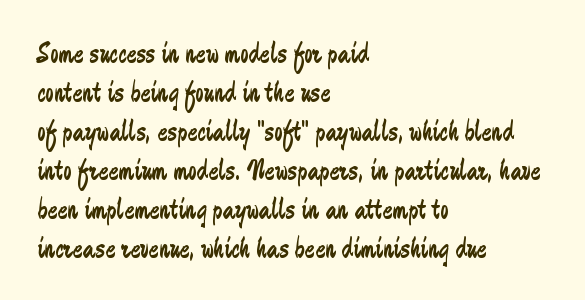
Short note: letters normally spaced. The face looks like a standard text weight, possibly lighter. The strip under each line holds only bare page. Evenly set lines give the paragraph a standard silhouette.
